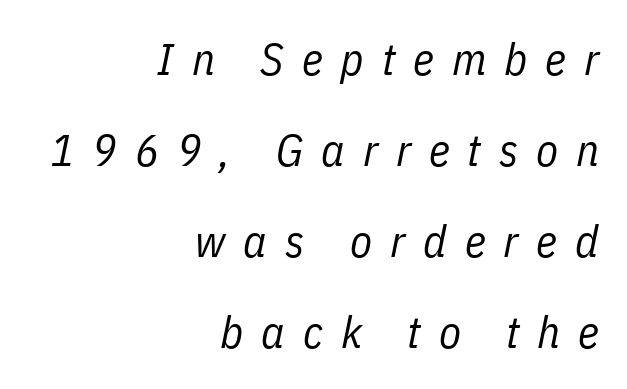
Caption: face not bold, strokes unweighted. Quick note: italic. You could not count columns in this text — the font is proportionally spaced. Quick note: interline space is abundant. Right-aligned paragraph, ragged on the left.
